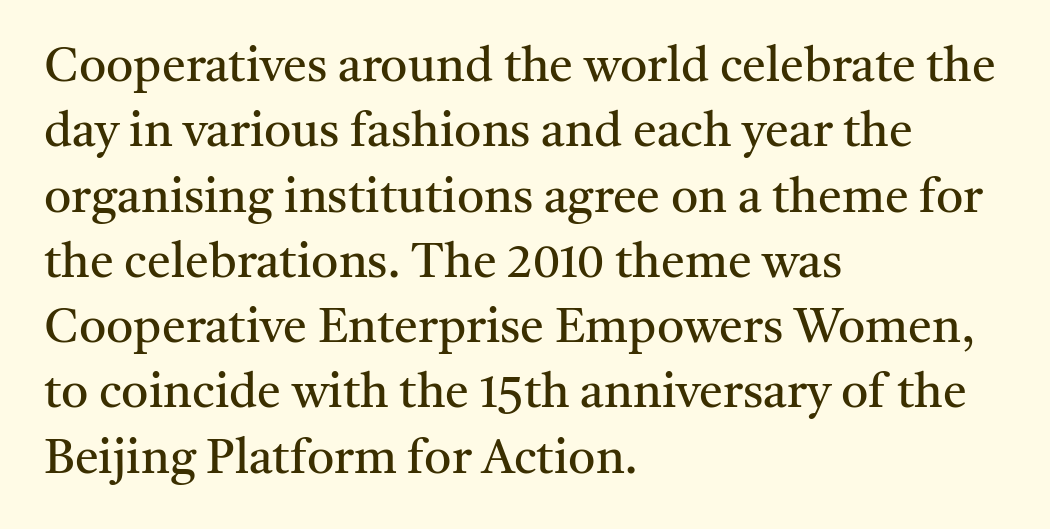
This block has exactly the height ordinary leading produces. Varying glyph widths throughout — classic text-font behaviour. Notice how the passage keeps a crisp vertical edge on the left only. This is serif lettering, the kind often seen in printed books. Is the type heavy? It reads as light-to-regular instead. Does extra space separate the letters? No, they use regular spacing.
